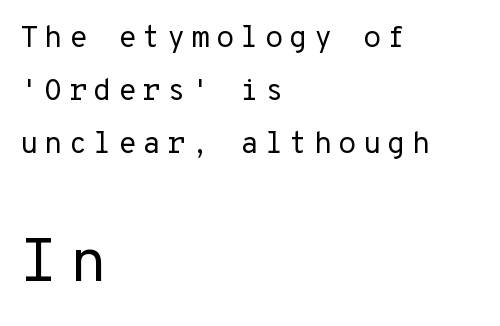
Q: Is the text bold? A: No.
Q: Is the text italic (slanted)? A: No, it is upright.
Q: Is the typeface a serif or a sans-serif typeface? A: Sans-serif.
Q: Is the text underlined? A: No.
Q: How is the paragraph aligned? A: Left-aligned.
Q: Is the spacing between letters normal or unusually wide? A: Unusually wide.
Q: Which block of text is set in a larger size, the first (top) or the second (bottom)? A: The second (bottom) one.
Q: Width (condensed, normal, or wide)? A: Normal.
Q: Stroke contrast? A: Low.
Q: x-height? A: Medium.
Q: Monospaced? A: Yes.
